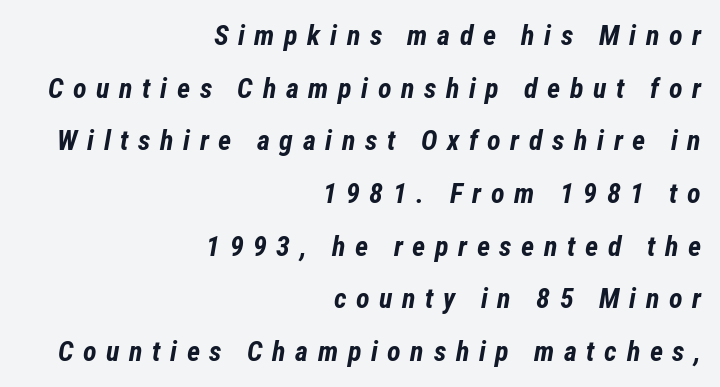
Q: Is the text bold? A: Yes.
Q: Is the text italic (slanted)? A: Yes, it leans right by about 12 degrees.
Q: Is the text underlined? A: No.
Q: How is the paragraph aligned? A: Right-aligned.
Q: Is the spacing between letters normal or unusually wide? A: Unusually wide.
Q: Width (condensed, normal, or wide)? A: Condensed.
Q: Stroke contrast? A: Low.
Q: x-height? A: Medium.
Q: Monospaced? A: No.
